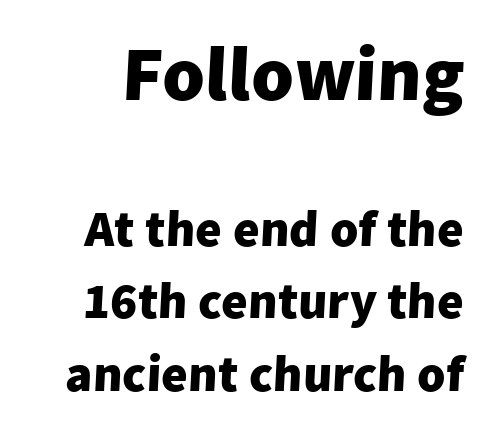
The image shows 77 px heavy sans-serif type; set normal line spacing (1.42x), normal letter spacing, not underlined; the first (top) block is 1.51x larger; low stroke contrast and a medium x-height.
